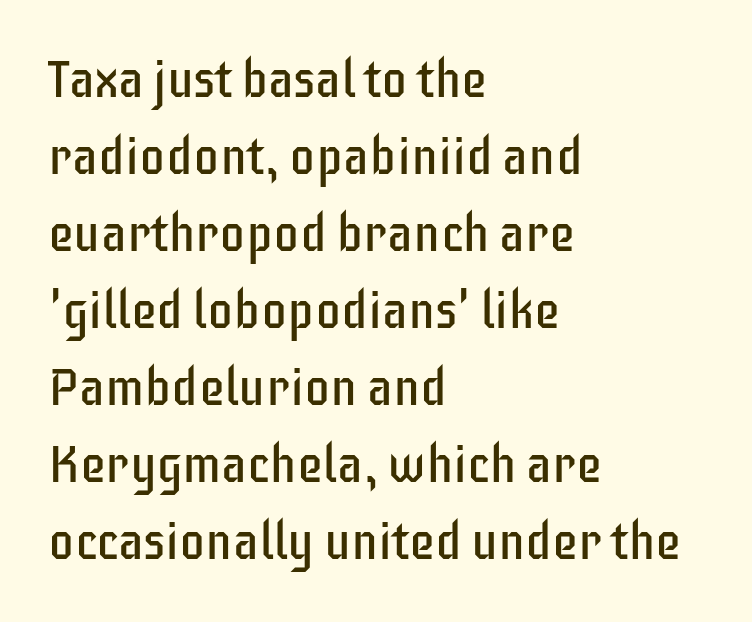
Descenders are the only things crossing below the line. Evenly set lines give the paragraph a standard silhouette. Horizontal alignment here is leftward, the default for most running prose. These lines are composed in type without serifs. The specimen reads as upright at a glance. Caption: face not bold, strokes unweighted.
